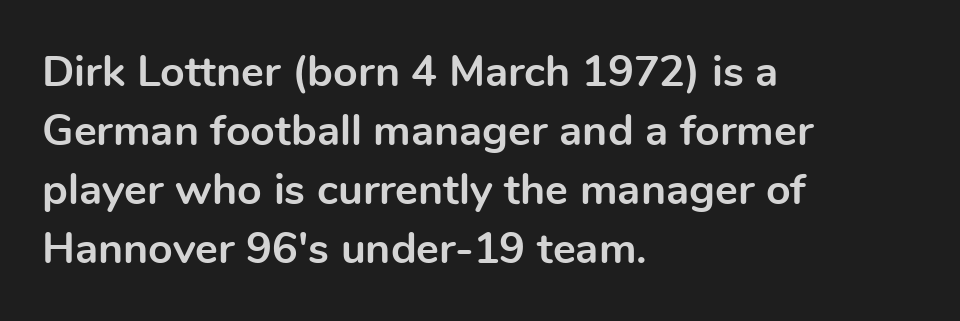
Q: Is the text bold? A: Yes.
Q: Is the text italic (slanted)? A: No, it is upright.
Q: Is the typeface a serif or a sans-serif typeface? A: Sans-serif.
Q: Is the text underlined? A: No.
Q: How is the paragraph aligned? A: Left-aligned.
Q: Is the spacing between letters normal or unusually wide? A: Normal.
Q: Is the spacing between lines tight, normal or loose? A: Normal.
Q: Width (condensed, normal, or wide)? A: Normal.
Q: x-height? A: Medium.
Q: Monospaced? A: No.
